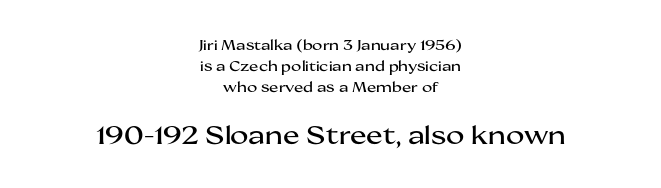
Q: Is the text italic (slanted)? A: No, it is upright.
Q: Is the text underlined? A: No.
Q: How is the paragraph aligned? A: Centered.
Q: Is the spacing between letters normal or unusually wide? A: Normal.
Q: Is the spacing between lines tight, normal or loose? A: Normal.
Q: Which block of text is set in a larger size, the first (top) or the second (bottom)? A: The second (bottom) one.
